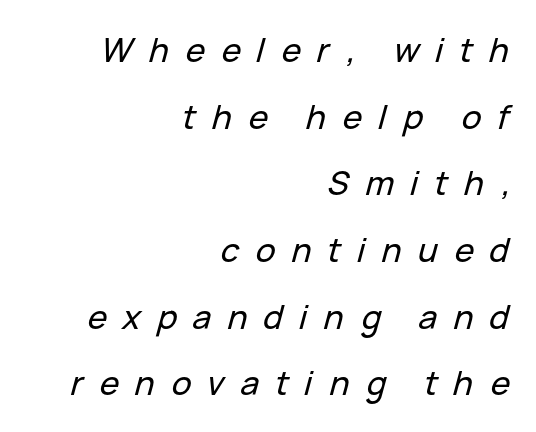
Q: Is the text italic (slanted)? A: Yes, it leans right by about 15 degrees.
Q: Is the text underlined? A: No.
Q: How is the paragraph aligned? A: Right-aligned.
Q: Is the spacing between letters normal or unusually wide? A: Unusually wide.
Q: Is the spacing between lines tight, normal or loose? A: Loose.
Q: Width (condensed, normal, or wide)? A: Normal.
Q: Stroke contrast? A: Low.
Q: x-height? A: Medium.
Q: Monospaced? A: No.
